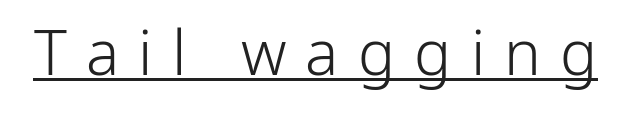
{"serif": "no", "italic": "no", "bold": "no", "weight": "light", "width": "normal", "stroke_contrast": "low", "x_height": "medium", "monospaced": "no", "underline": "yes", "letter_spacing": "wide", "letter_spacing_em": 0.31, "glyph_px": 62}
